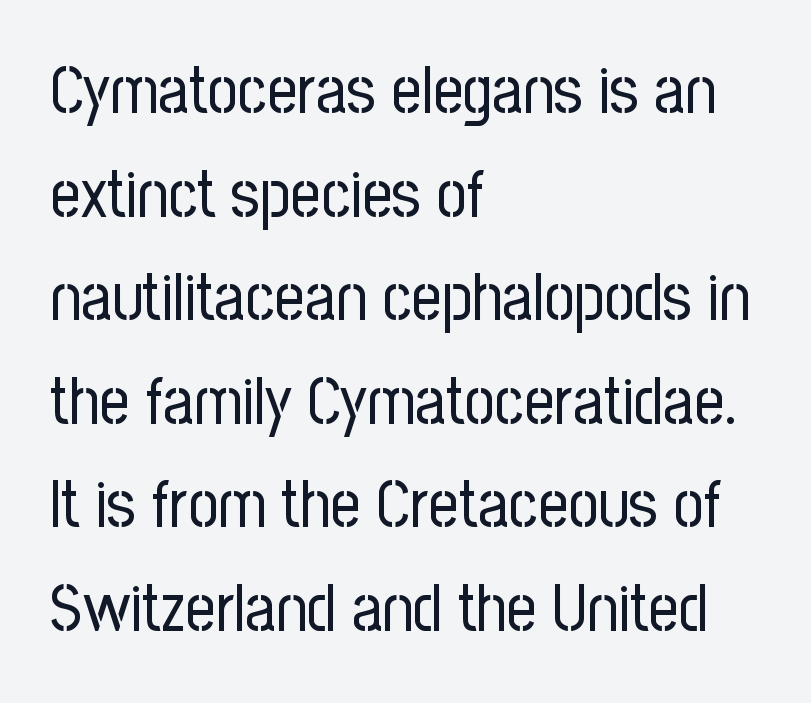
The image shows 66 px regular-weight, condensed sans-serif type, upright; set left-aligned, normal line spacing (1.57x), normal letter spacing, not underlined; low stroke contrast and a medium x-height.
